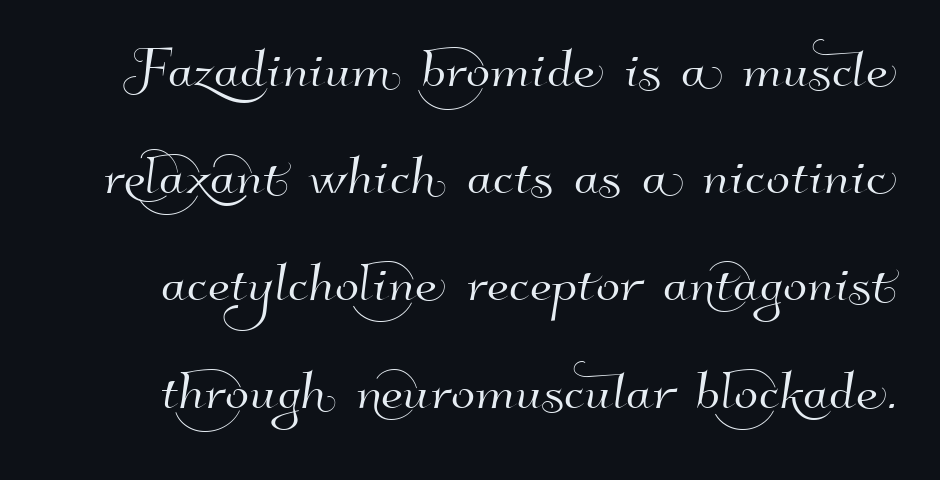
{"serif": "no", "width": "normal", "stroke_contrast": "high", "x_height": "small", "monospaced": "no", "underline": "no", "line_spacing": "normal", "line_spacing_ratio": 1.51, "letter_spacing": "normal", "letter_spacing_em": 0.0, "glyph_px": 71}
